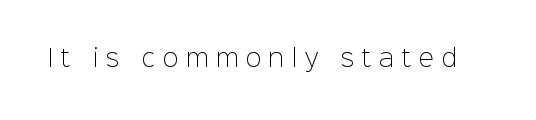
{"italic": "no", "bold": "no", "underline": "no", "letter_spacing": "wide", "letter_spacing_em": 0.34, "glyph_px": 23}
